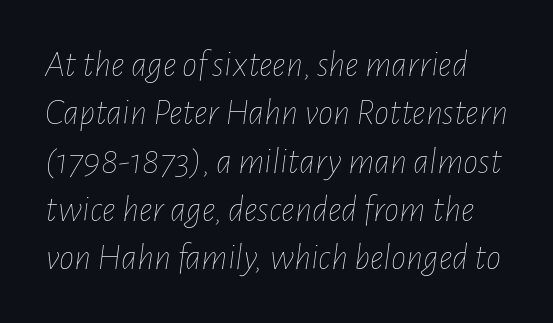
The image shows 38 px thin, condensed type, italic (leaning right); set normal line spacing (1.27x), normal letter spacing, not underlined; low stroke contrast and a medium x-height.
